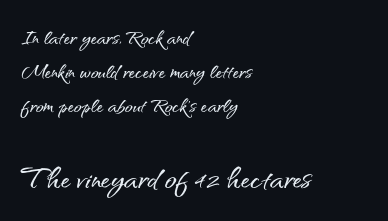
The image shows 39 px sans-serif type; set left-aligned, normal line spacing (1.3x), normal letter spacing, not underlined; the second (bottom) block is 1.5x larger; medium stroke contrast and a small x-height.
